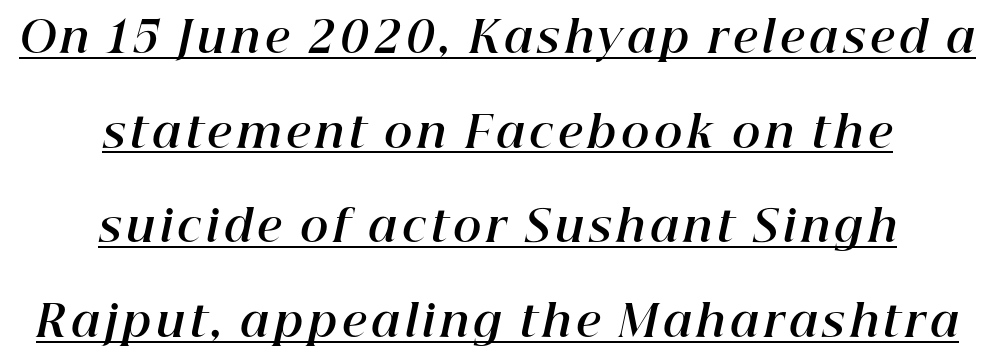
{"italic": "yes", "lean": "right", "slant_degrees": 12, "bold": "yes", "weight": "bold", "width": "normal", "stroke_contrast": "high", "x_height": "medium", "monospaced": "no", "underline": "yes", "align": "center", "line_spacing": "loose", "line_spacing_ratio": 2.2, "glyph_px": 43}
